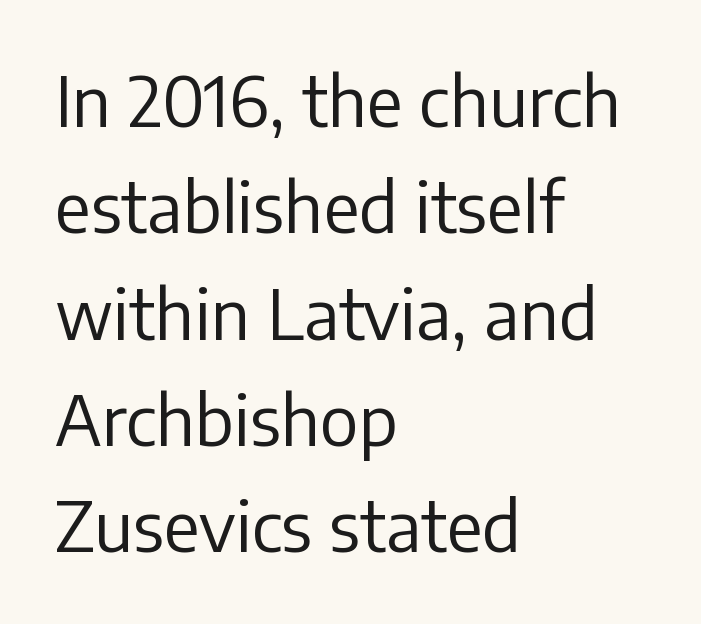
{"serif": "no", "italic": "no", "bold": "no", "weight": "regular", "width": "normal", "stroke_contrast": "low", "x_height": "medium", "monospaced": "no", "underline": "no", "align": "left", "line_spacing": "normal", "line_spacing_ratio": 1.54, "letter_spacing": "normal", "letter_spacing_em": 0.0, "glyph_px": 69}
